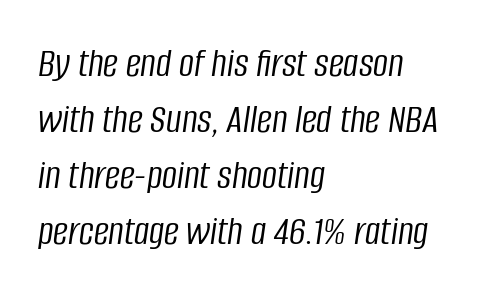
{"italic": "yes", "lean": "right", "slant_degrees": 8, "bold": "no", "weight": "light", "width": "condensed", "stroke_contrast": "low", "x_height": "large", "monospaced": "no", "underline": "no", "align": "left", "line_spacing": "normal", "line_spacing_ratio": 1.33, "letter_spacing": "normal", "letter_spacing_em": 0.0, "glyph_px": 42}
